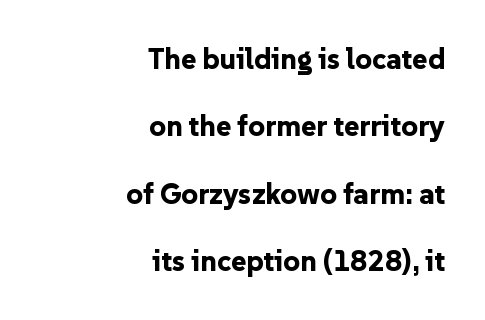
{"serif": "no", "italic": "no", "bold": "yes", "weight": "bold", "width": "normal", "stroke_contrast": "low", "x_height": "medium", "monospaced": "no", "underline": "no", "align": "right", "line_spacing": "loose", "line_spacing_ratio": 2.32, "letter_spacing": "normal", "letter_spacing_em": 0.0, "glyph_px": 29}
